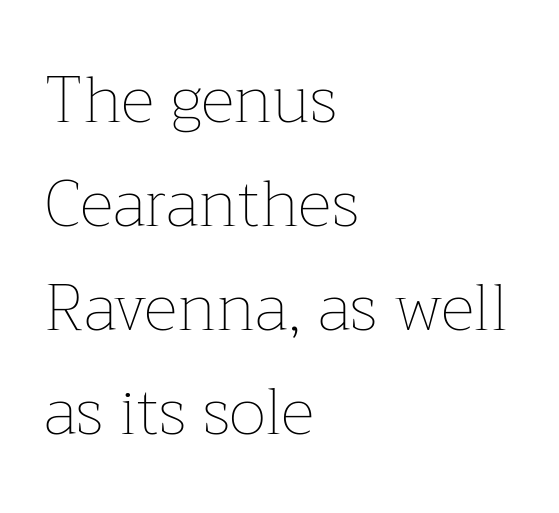
{"italic": "no", "bold": "no", "weight": "thin", "width": "normal", "stroke_contrast": "low", "x_height": "medium", "monospaced": "no", "underline": "no", "align": "left", "line_spacing": "normal", "line_spacing_ratio": 1.6, "letter_spacing": "normal", "letter_spacing_em": 0.0, "glyph_px": 65}
